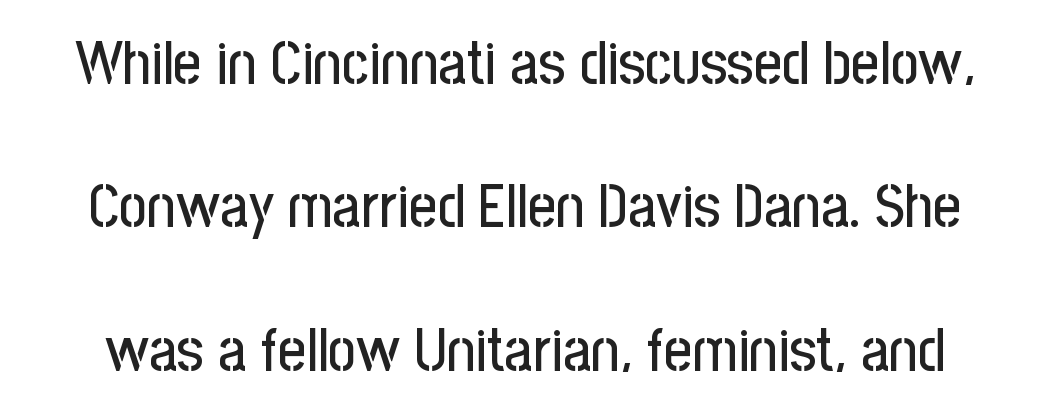
The image shows 61 px condensed sans-serif type, upright; set loose line spacing (2.35x), normal letter spacing, not underlined; low stroke contrast and a medium x-height.
